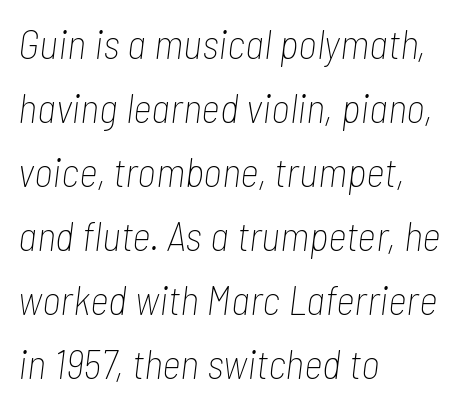
The rendering uses a moderate line-height, typical for paragraphs. Reading down the block, your eye returns to a fixed left position each line. Words appear dense and cohesive because spacing is normal. Proportional: the letters do not fall into vertical columns. Italic? Definitely — the glyphs are oblique. This rendering features lettering with no underline.
